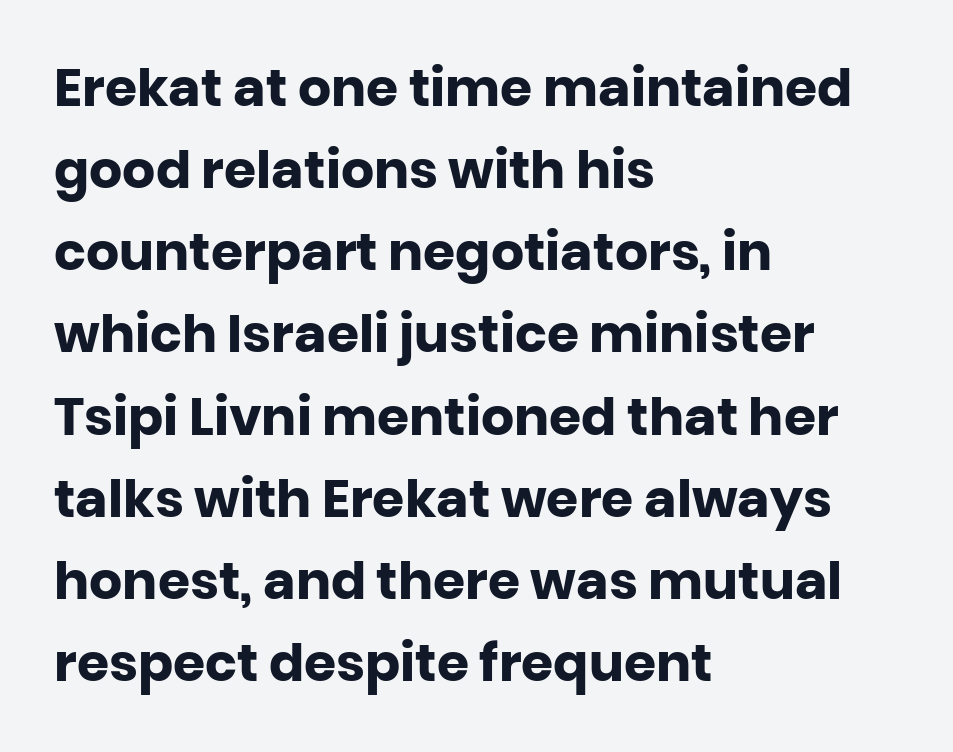
The image shows 52 px heavy sans-serif type, upright; set left-aligned, normal line spacing (1.58x), normal letter spacing, not underlined; low stroke contrast and a large x-height.
